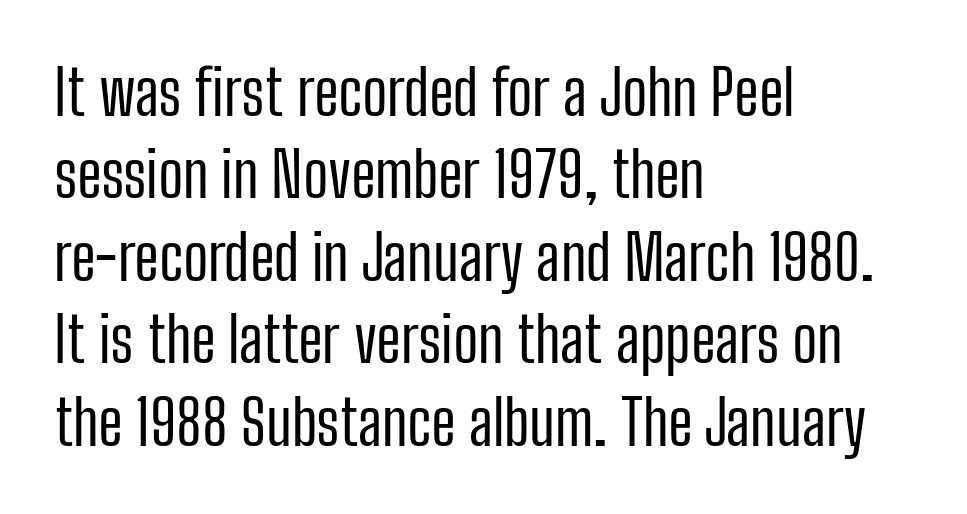
The image shows 62 px regular-weight, condensed sans-serif type, upright; set left-aligned, normal line spacing (1.33x), normal letter spacing, not underlined; low stroke contrast and a medium x-height.
